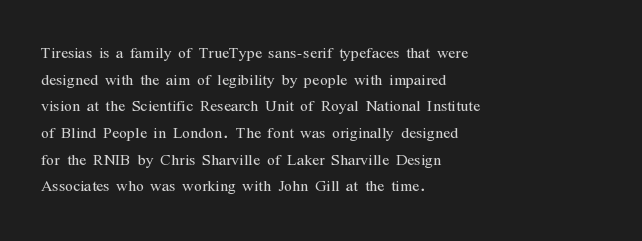
{"italic": "no", "bold": "no", "underline": "no", "align": "left", "line_spacing": "normal", "line_spacing_ratio": 1.27, "letter_spacing": "normal", "letter_spacing_em": 0.0, "glyph_px": 21}
